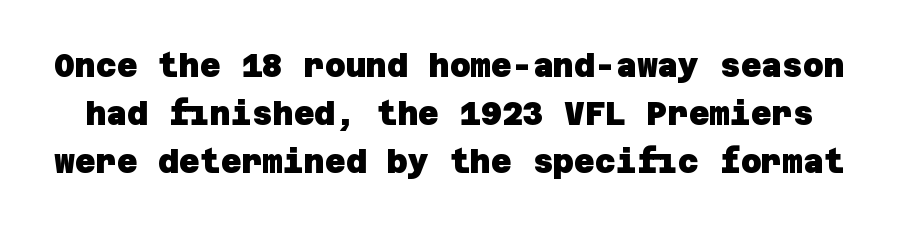
{"serif": "no", "bold": "yes", "weight": "heavy", "width": "normal", "stroke_contrast": "low", "x_height": "large", "underline": "no", "line_spacing": "normal", "line_spacing_ratio": 1.5, "letter_spacing": "normal", "letter_spacing_em": 0.0, "glyph_px": 32}
